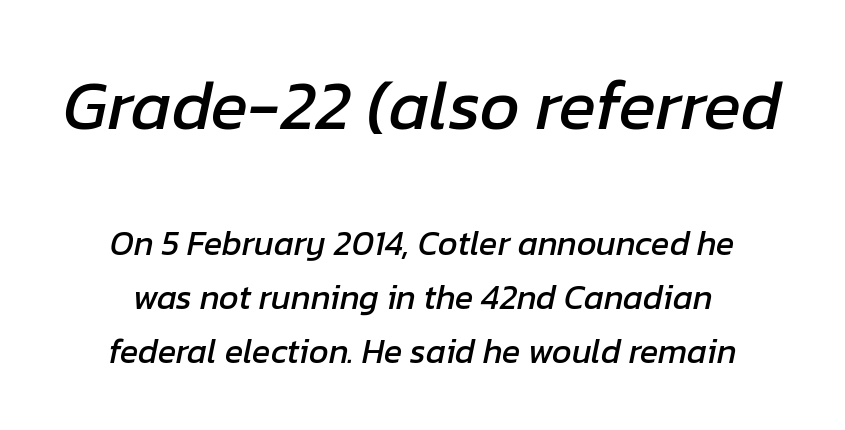
The image shows 69 px text type, italic (leaning right); set centered, normal line spacing (1.58x), normal letter spacing, not underlined; the first (top) block is 2.03x larger; low stroke contrast and a medium x-height.
